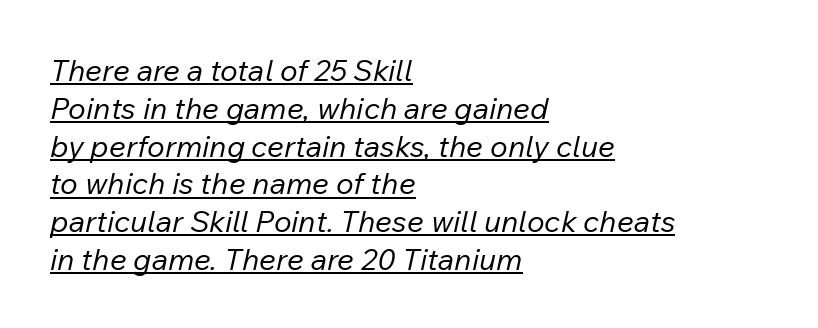
The image shows 30 px regular-weight type, italic (leaning right); set left-aligned, normal line spacing (1.26x), normal letter spacing, underlined; low stroke contrast and a medium x-height.
